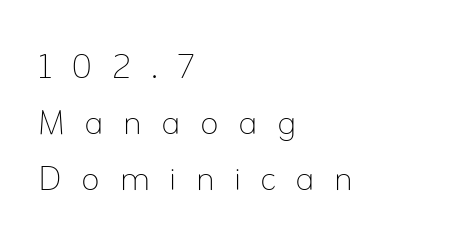
The image shows 44 px thin type, upright; set left-aligned, normal line spacing (1.27x), unusually wide letter spacing (+0.44 em), not underlined; low stroke contrast and a small x-height.
